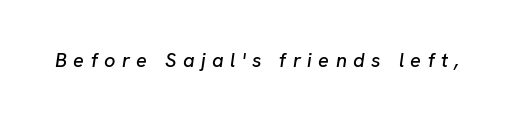
The image shows 20 px text type, italic (leaning right); set unusually wide letter spacing (+0.32 em), not underlined.
